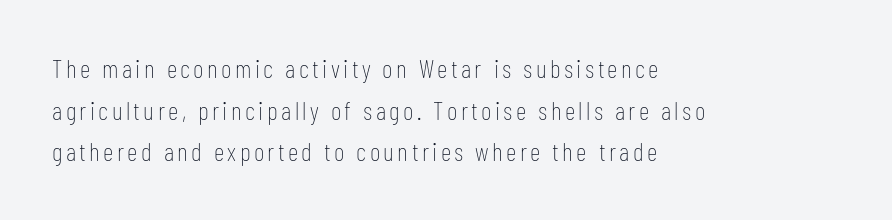
Q: Is the text bold? A: No.
Q: Is the text italic (slanted)? A: No, it is upright.
Q: Is the text underlined? A: No.
Q: How is the paragraph aligned? A: Left-aligned.
Q: Is the spacing between lines tight, normal or loose? A: Normal.
